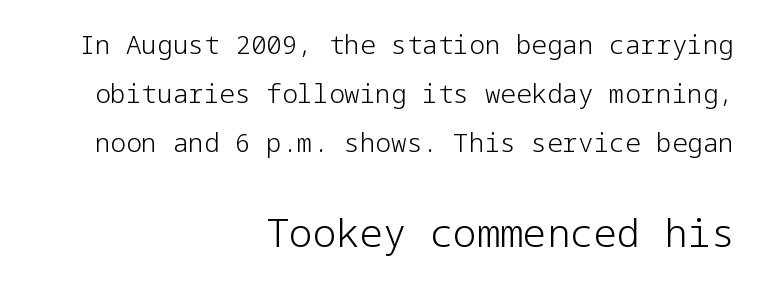
The letters carry no serifs — their stems end cleanly without finishing strokes. The face used here appears at its bigger size in the lower chunk. Characters follow at the spacing the type designer built in. The font's upright variant was chosen for this text. Beneath every word, the page is bare.
